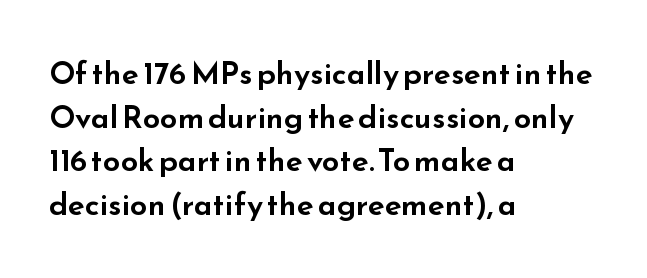
The image shows 31 px wide sans-serif type, upright; set left-aligned, normal line spacing (1.41x), normal letter spacing, not underlined; low stroke contrast and a small x-height.
